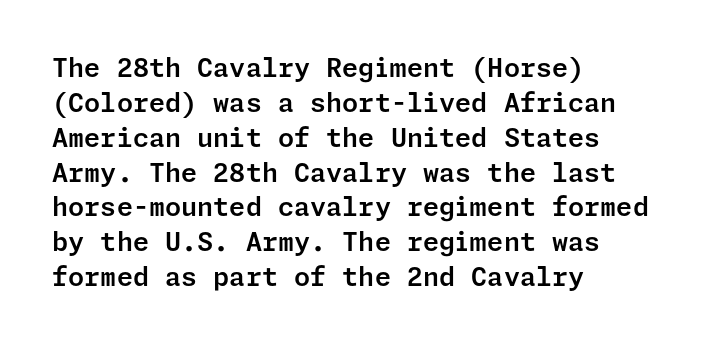
{"italic": "no", "underline": "no", "align": "left", "line_spacing": "normal", "line_spacing_ratio": 1.34, "letter_spacing": "normal", "letter_spacing_em": 0.0, "glyph_px": 26}
